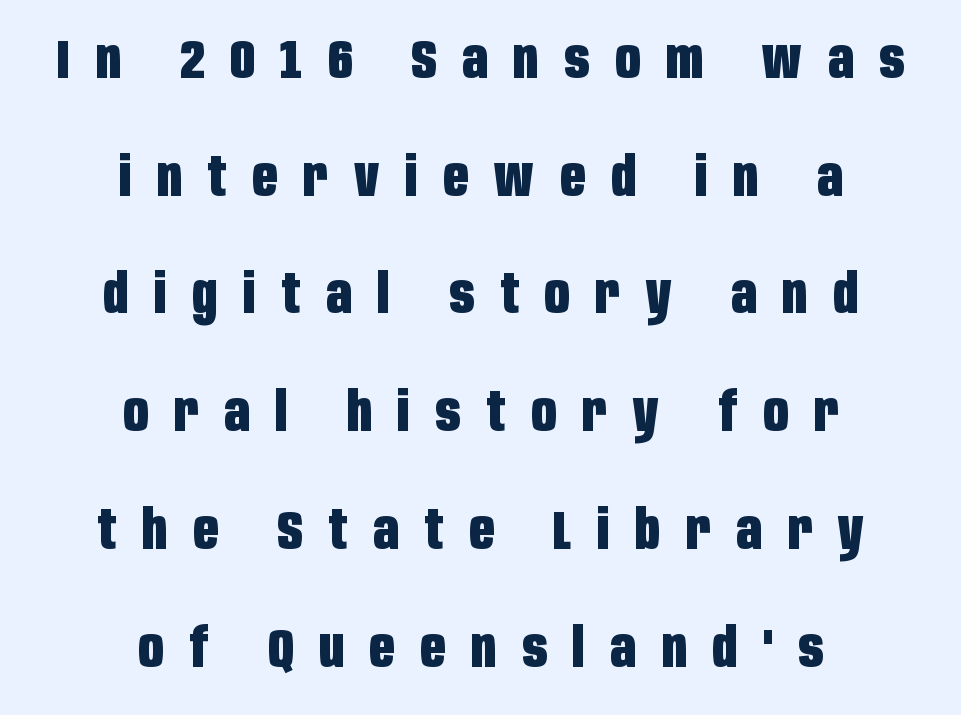
{"serif": "no", "italic": "no", "bold": "yes", "weight": "heavy", "width": "condensed", "stroke_contrast": "low", "x_height": "large", "monospaced": "no", "underline": "no", "align": "center", "line_spacing": "loose", "line_spacing_ratio": 2.18, "letter_spacing": "wide", "letter_spacing_em": 0.48, "glyph_px": 54}
